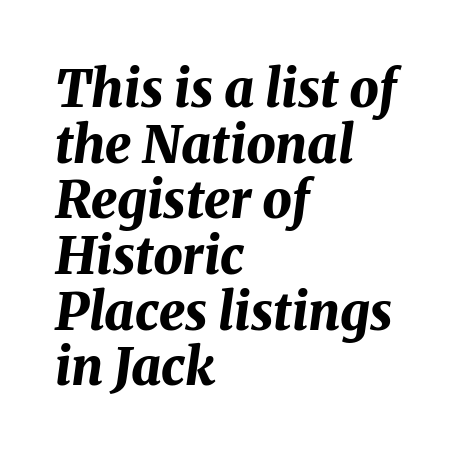
{"italic": "yes", "lean": "right", "slant_degrees": 8, "bold": "yes", "weight": "bold", "width": "normal", "stroke_contrast": "medium", "x_height": "medium", "monospaced": "no", "underline": "no", "align": "left", "line_spacing": "tight", "line_spacing_ratio": 1.07, "letter_spacing": "normal", "letter_spacing_em": 0.0, "glyph_px": 52}
